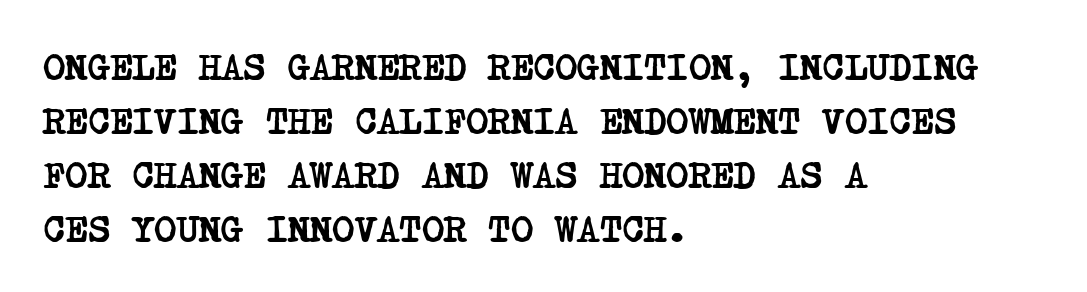
Nothing unusual about the tracking: characters are spaced as the font intends. Caption: multi-line text, flush left, ragged right. If you measured baseline to baseline, you'd find a middling distance. Unmarked baselines from the first word to the last.
